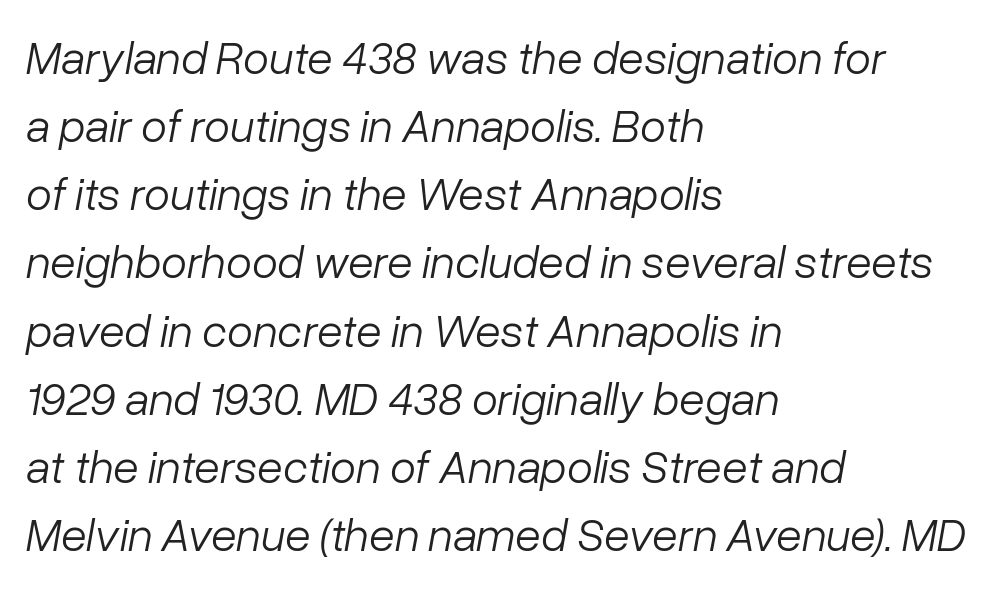
The image shows 47 px light type, italic (leaning right); set left-aligned, normal line spacing (1.45x), normal letter spacing, not underlined; low stroke contrast and a medium x-height.
